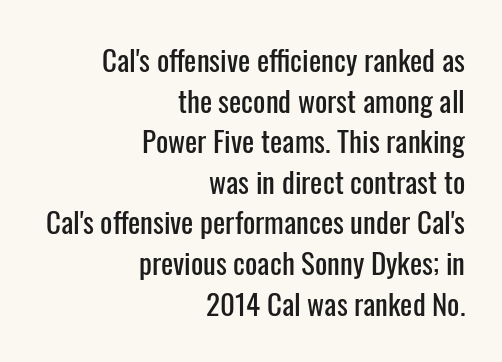
You could call the tracking neutral — neither tight nor loose. Vertical strokes here are truly vertical. Which margin do the lines hug? The right one — the left edge is uneven. Summary of vertical rhythm: regular, with standard interline spacing. The characters display no serif detailing; their extremities are plain.
